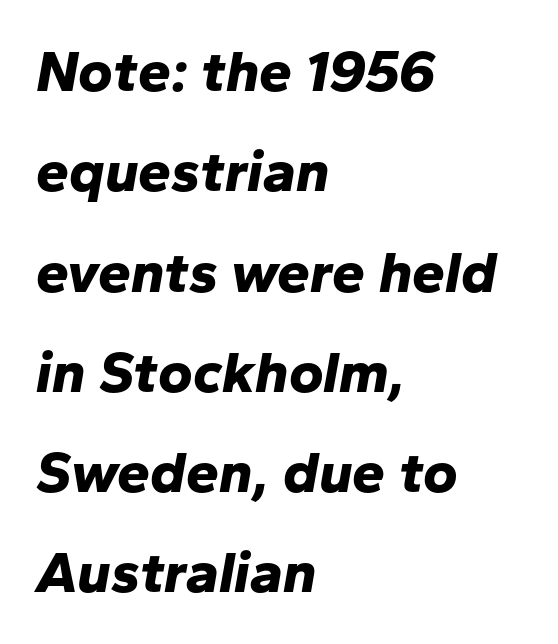
Q: Is the text bold? A: Yes.
Q: Is the text italic (slanted)? A: Yes, it leans right by about 10 degrees.
Q: Is the text underlined? A: No.
Q: How is the paragraph aligned? A: Left-aligned.
Q: Is the spacing between letters normal or unusually wide? A: Normal.
Q: Is the spacing between lines tight, normal or loose? A: Normal.
Q: Width (condensed, normal, or wide)? A: Normal.
Q: Stroke contrast? A: Low.
Q: x-height? A: Medium.
Q: Monospaced? A: No.
